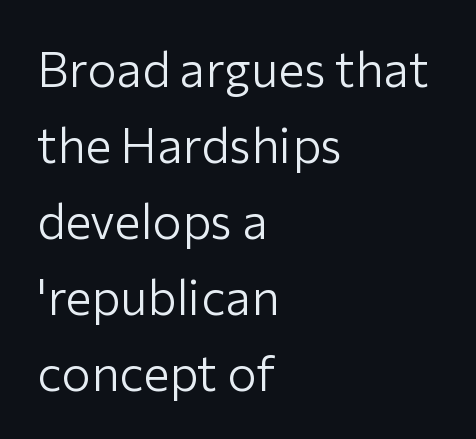
The image shows 49 px light sans-serif type, upright; set left-aligned, normal line spacing (1.55x), normal letter spacing, not underlined; low stroke contrast and a medium x-height.
